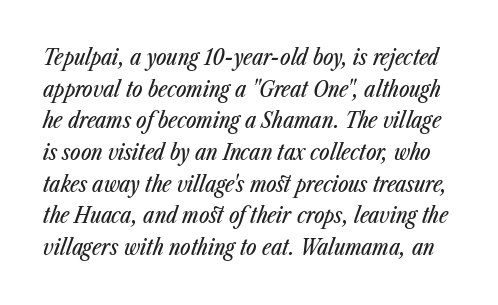
Italic? Definitely — the glyphs are oblique. The rows are spaced the way most documents space them. The zone under the glyphs is completely vacant. Letter spacing: default.
